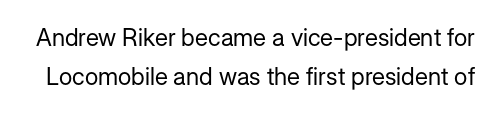
Q: Is the text bold? A: No.
Q: Is the text italic (slanted)? A: No, it is upright.
Q: Is the text underlined? A: No.
Q: Is the spacing between letters normal or unusually wide? A: Normal.
Q: Is the spacing between lines tight, normal or loose? A: Normal.
